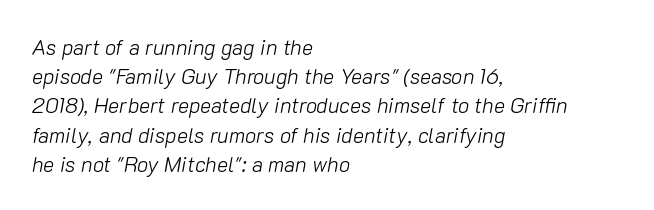
{"italic": "yes", "lean": "right", "slant_degrees": 10, "bold": "no", "underline": "no", "align": "left", "line_spacing": "normal", "line_spacing_ratio": 1.39, "letter_spacing": "normal", "letter_spacing_em": 0.0, "glyph_px": 21}
